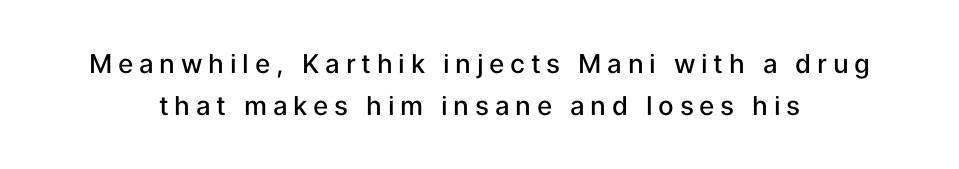
The image shows 26 px text type, upright; set centered, normal line spacing (1.6x), unusually wide letter spacing (+0.22 em), not underlined.
